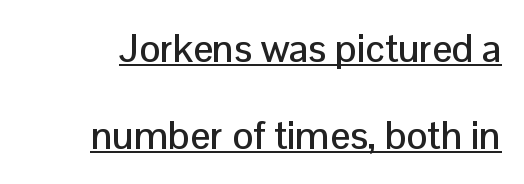
Q: Is the text italic (slanted)? A: No, it is upright.
Q: Is the typeface a serif or a sans-serif typeface? A: Sans-serif.
Q: Is the text underlined? A: Yes.
Q: Is the spacing between letters normal or unusually wide? A: Normal.
Q: Is the spacing between lines tight, normal or loose? A: Loose.
Q: Width (condensed, normal, or wide)? A: Normal.
Q: Stroke contrast? A: Low.
Q: x-height? A: Medium.
Q: Monospaced? A: No.
